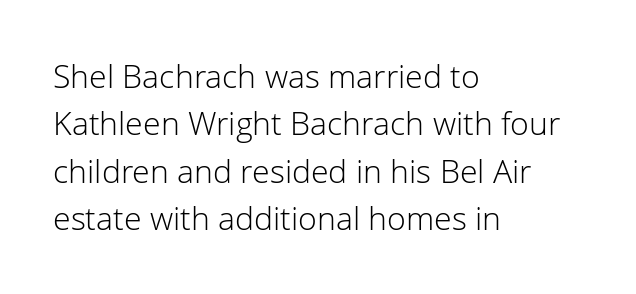
The image shows 32 px light sans-serif type, upright; set left-aligned, normal line spacing (1.48x), normal letter spacing, not underlined; low stroke contrast and a medium x-height.
